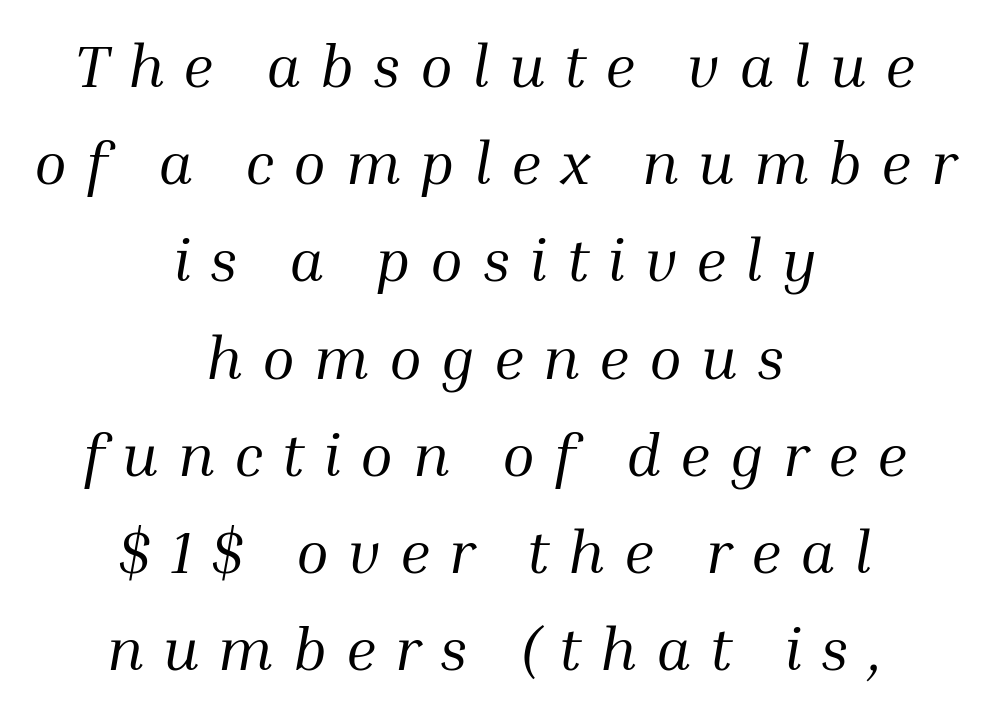
The image shows 60 px regular-weight serif type, italic (leaning right); set centered, normal line spacing (1.62x), unusually wide letter spacing (+0.32 em), not underlined; medium stroke contrast and a medium x-height.
